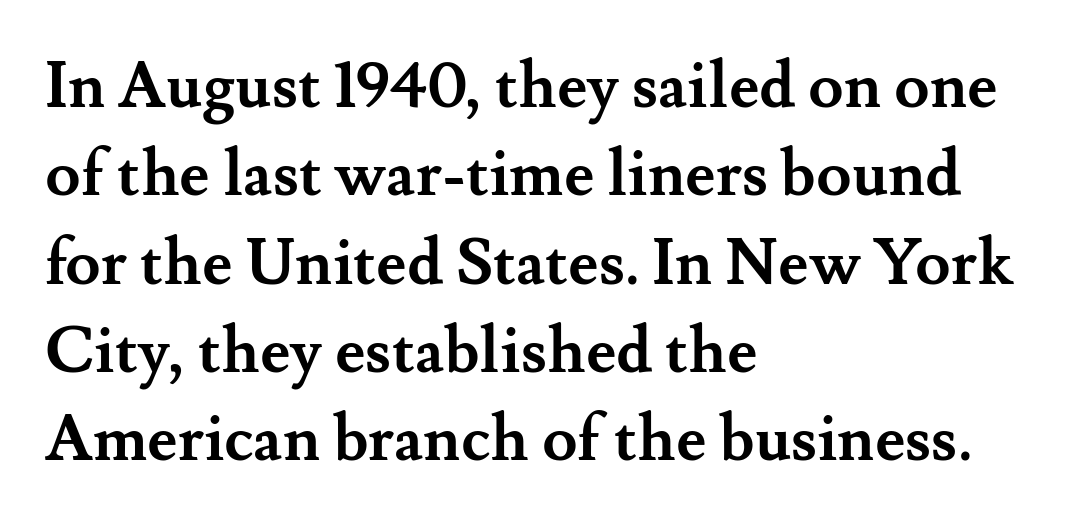
The image shows 64 px semibold serif type, upright; set left-aligned, normal line spacing (1.38x), normal letter spacing, not underlined; medium stroke contrast and a small x-height.
